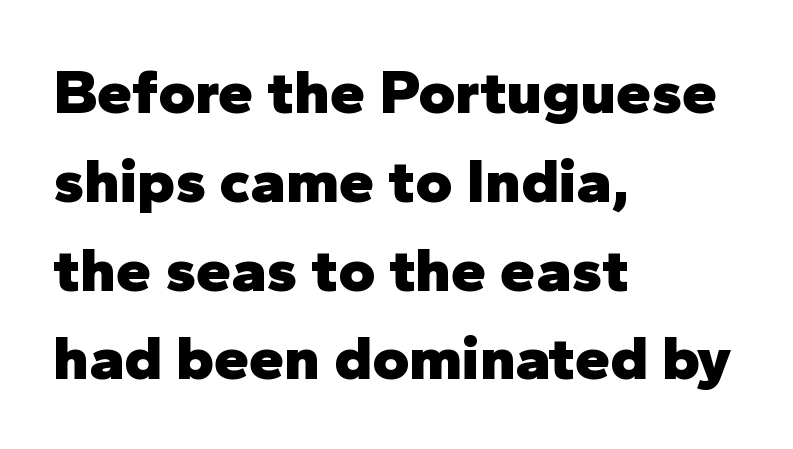
The image shows 63 px heavy sans-serif type, upright; set left-aligned, normal line spacing (1.41x), normal letter spacing, not underlined; low stroke contrast and a medium x-height.
